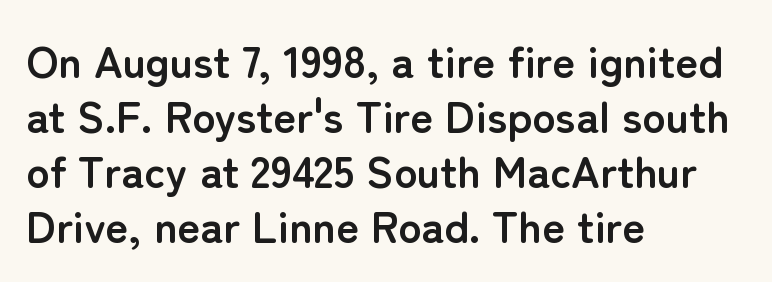
Q: Is the text bold? A: Yes.
Q: Is the text italic (slanted)? A: No, it is upright.
Q: Is the typeface a serif or a sans-serif typeface? A: Sans-serif.
Q: Is the text underlined? A: No.
Q: How is the paragraph aligned? A: Left-aligned.
Q: Is the spacing between letters normal or unusually wide? A: Normal.
Q: Is the spacing between lines tight, normal or loose? A: Normal.
Q: Width (condensed, normal, or wide)? A: Normal.
Q: Stroke contrast? A: Low.
Q: x-height? A: Medium.
Q: Monospaced? A: No.
